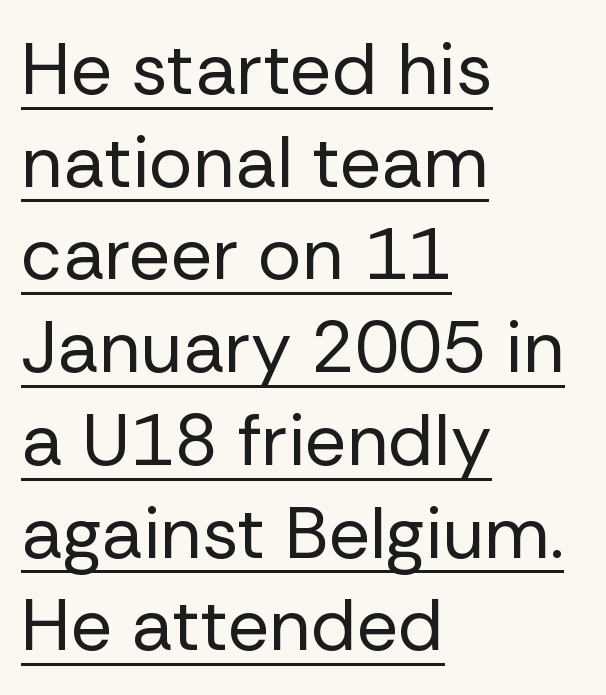
{"serif": "no", "italic": "no", "bold": "no", "weight": "regular", "width": "normal", "stroke_contrast": "low", "x_height": "medium", "monospaced": "no", "underline": "yes", "align": "left", "line_spacing": "normal", "line_spacing_ratio": 1.27, "letter_spacing": "normal", "letter_spacing_em": 0.0, "glyph_px": 73}
